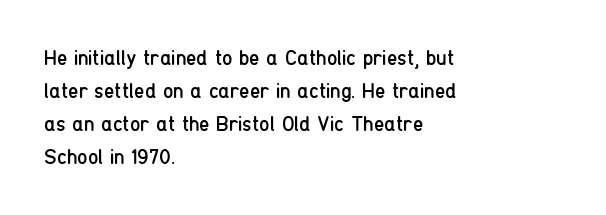
The image shows 21 px text type, upright; set left-aligned, normal line spacing (1.57x), normal letter spacing, not underlined.
